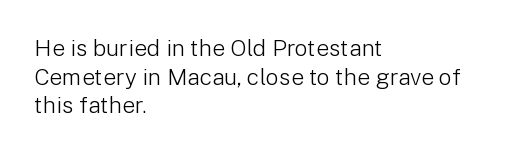
The lines sit at an ordinary, default distance from one another. The text block is weighted toward the left margin, trailing off unevenly rightward. Tracking value appears to be zero — textbook default spacing. Has an underline been added? It has not. Stroke mass is kept to a normal reading level or below.
